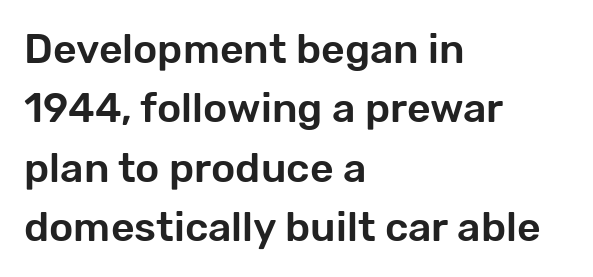
{"serif": "no", "italic": "no", "width": "normal", "stroke_contrast": "low", "x_height": "medium", "monospaced": "no", "underline": "no", "align": "left", "line_spacing": "normal", "line_spacing_ratio": 1.45, "letter_spacing": "normal", "letter_spacing_em": 0.0, "glyph_px": 41}
